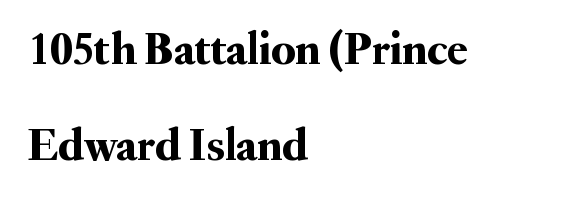
Horizontally, the lines are justified to the leading edge only. This sample uses a serif face. Widely set lines give the paragraph a tall, airy silhouette. Rendered with straight, roman letterforms. Glance below the letters and you will spot only blank space. Is the letter spacing exaggerated? No — it looks like the ordinary default.
